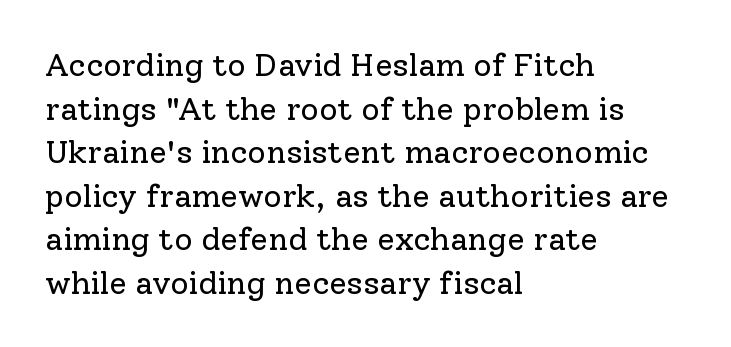
{"serif": "yes", "italic": "no", "bold": "no", "weight": "regular", "width": "normal", "stroke_contrast": "low", "x_height": "medium", "monospaced": "no", "underline": "no", "align": "left", "line_spacing": "normal", "line_spacing_ratio": 1.36, "letter_spacing": "normal", "letter_spacing_em": 0.0, "glyph_px": 32}
